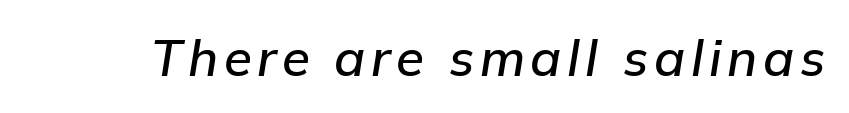
Q: Is the text italic (slanted)? A: Yes, it leans right by about 9 degrees.
Q: Is the text underlined? A: No.
Q: Width (condensed, normal, or wide)? A: Normal.
Q: Stroke contrast? A: Low.
Q: x-height? A: Medium.
Q: Monospaced? A: No.
